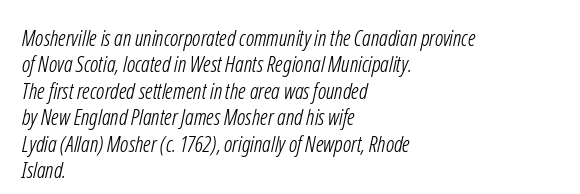
The image shows 22 px text type; set left-aligned, line spacing 1.2x, normal letter spacing, not underlined.
